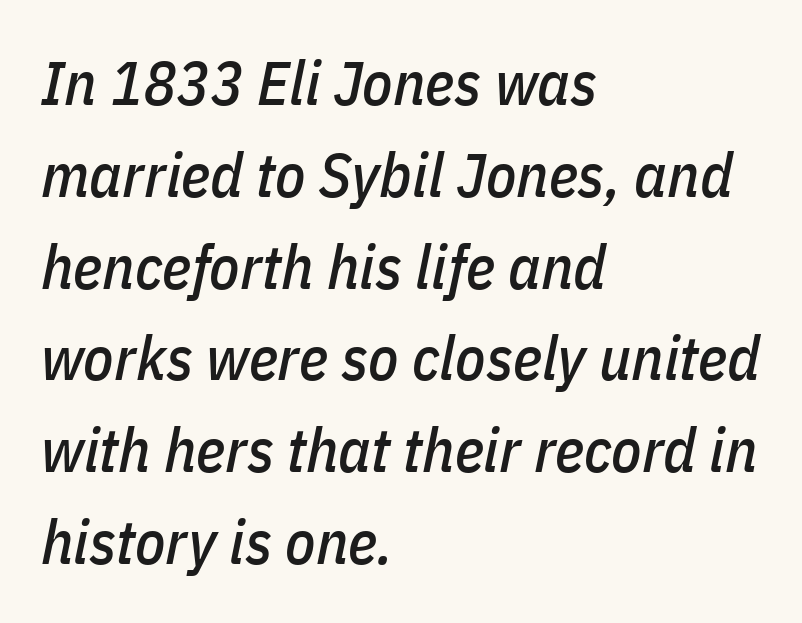
Q: Is the text italic (slanted)? A: Yes, it leans right by about 11 degrees.
Q: Is the text underlined? A: No.
Q: How is the paragraph aligned? A: Left-aligned.
Q: Is the spacing between letters normal or unusually wide? A: Normal.
Q: Is the spacing between lines tight, normal or loose? A: Normal.
Q: Width (condensed, normal, or wide)? A: Condensed.
Q: Stroke contrast? A: Low.
Q: x-height? A: Medium.
Q: Monospaced? A: No.
